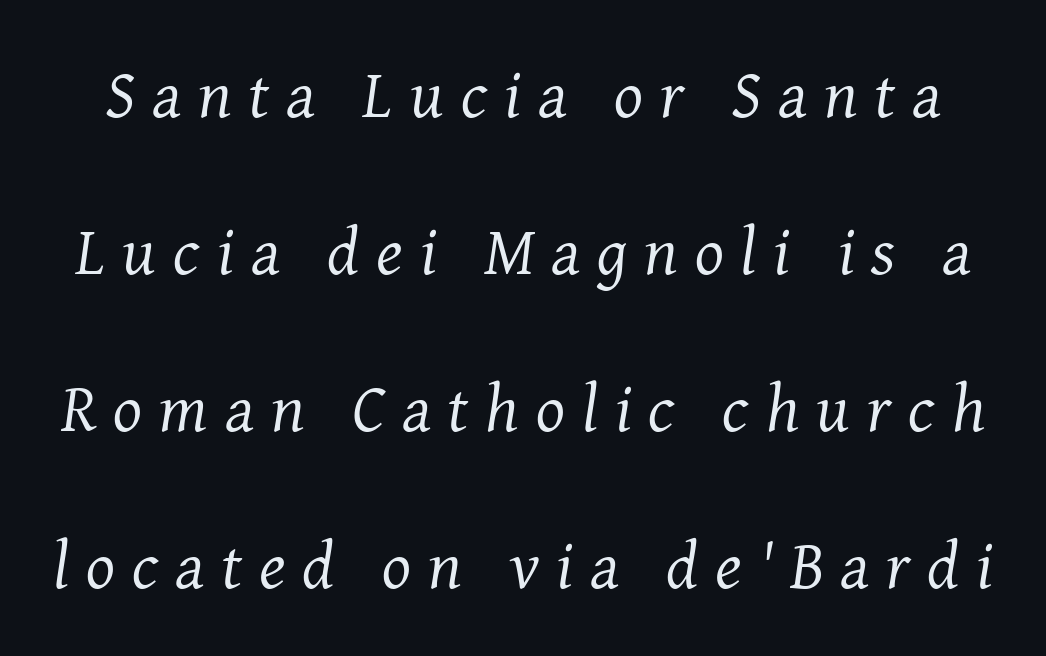
The image shows 68 px regular-weight serif type, italic (leaning right); set loose line spacing (2.31x), unusually wide letter spacing (+0.25 em), not underlined; medium stroke contrast and a medium x-height.
